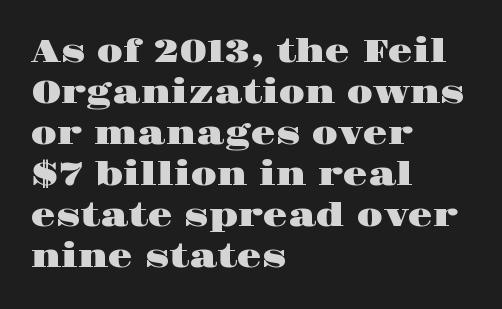
What kind of face is this? One with serifs. The ragged edge is on the right, which tells us the setting is flush left. This sample has the flowing, uneven cadence of proportional lettering. Summary of vertical rhythm: regular, with standard interline spacing. Style check: upright. Type without underlining.
